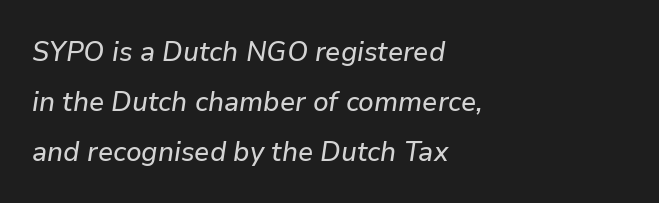
The image shows 28 px text type, italic (leaning right); set left-aligned, line spacing 1.78x, normal letter spacing, not underlined; low stroke contrast and a medium x-height.
